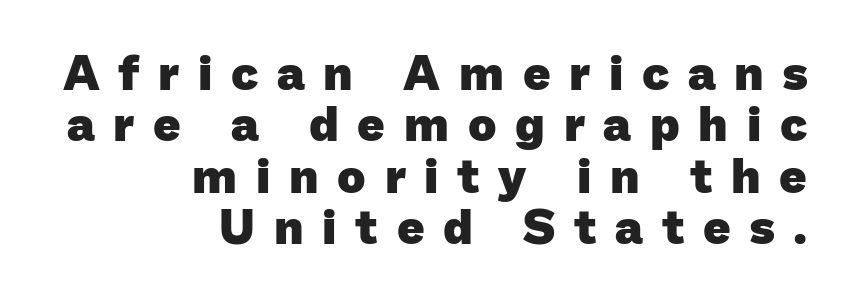
Vertical spacing — tight. The ragged edge is on the left, which tells us the setting is flush right. The typesetting leans heavy: a genuine bold. The zone under the glyphs is completely vacant.
